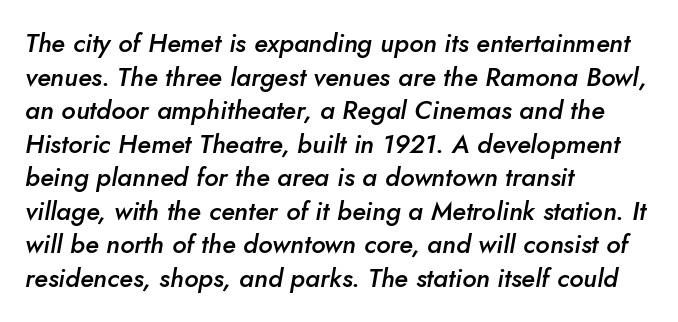
The image shows 26 px text type, italic (leaning right); set left-aligned, normal line spacing (1.29x), normal letter spacing, not underlined.
